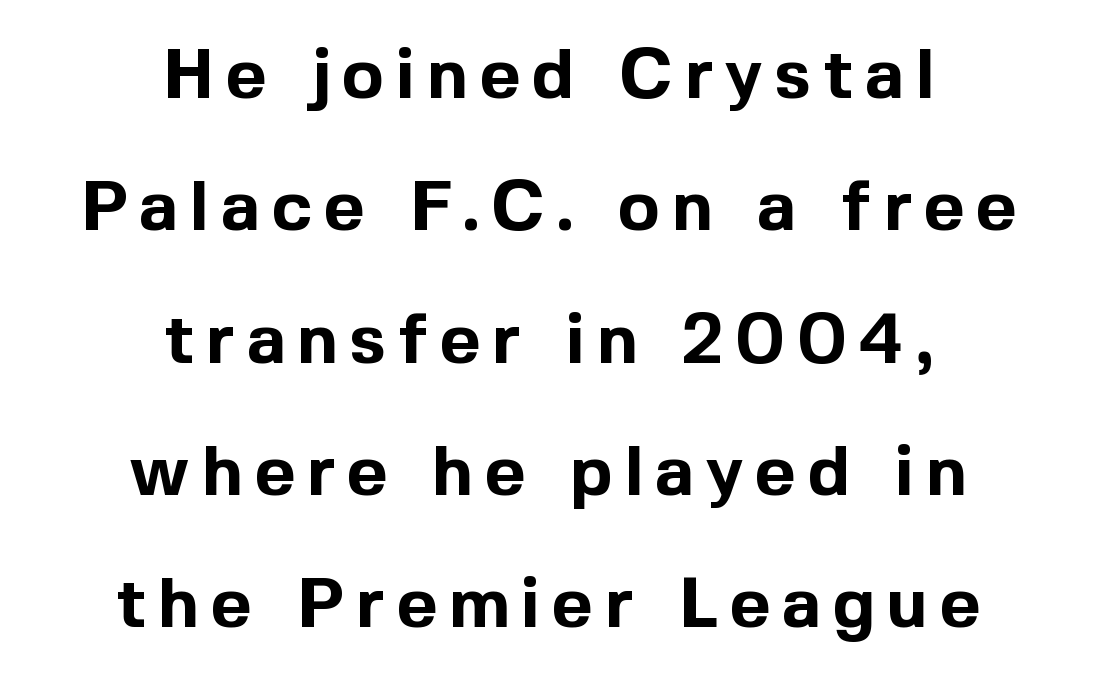
Q: Is the text bold? A: Yes.
Q: Is the text italic (slanted)? A: No, it is upright.
Q: Is the typeface a serif or a sans-serif typeface? A: Sans-serif.
Q: Is the text underlined? A: No.
Q: How is the paragraph aligned? A: Centered.
Q: Width (condensed, normal, or wide)? A: Normal.
Q: x-height? A: Medium.
Q: Monospaced? A: No.
